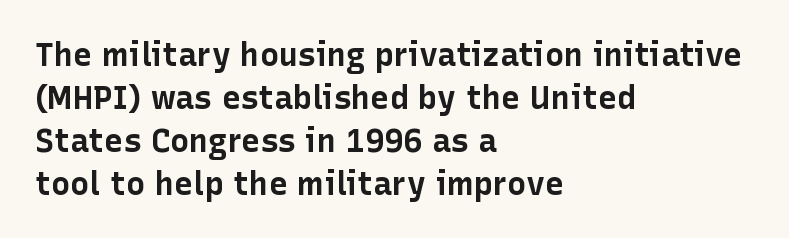
Check where the strokes stop: nothing finishes them off — pure sans. The sample has been set heavy, in full bold. Beneath every word, the page is bare. A classic flush-left, rag-right setting is used for this passage. Ordinary non-slanted type is in use. Each word holds together tightly as a unit, with standard inter-letter gaps.
